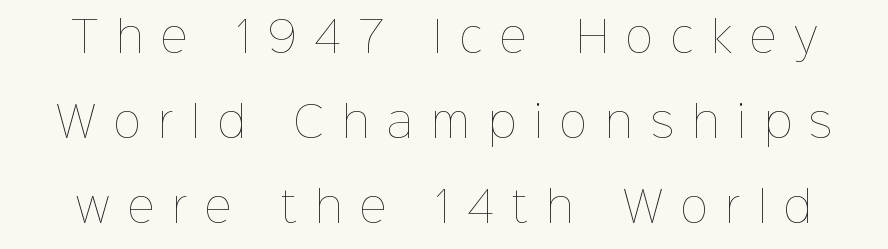
The gaps between neighbouring characters are conspicuously large. Proportional: the letters do not fall into vertical columns. Heaviness? Minimal to ordinary, like unemphasized prose. Check the space under the baseline: it is left empty. Airy leading. Is there any slant? The stems are plumb.
